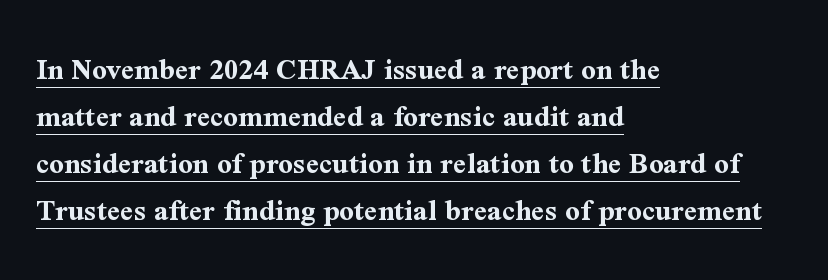
{"serif": "yes", "italic": "no", "bold": "yes", "weight": "bold", "width": "normal", "stroke_contrast": "medium", "x_height": "medium", "monospaced": "no", "underline": "yes", "align": "left", "line_spacing": "normal", "line_spacing_ratio": 1.47, "letter_spacing": "normal", "letter_spacing_em": 0.0, "glyph_px": 32}
